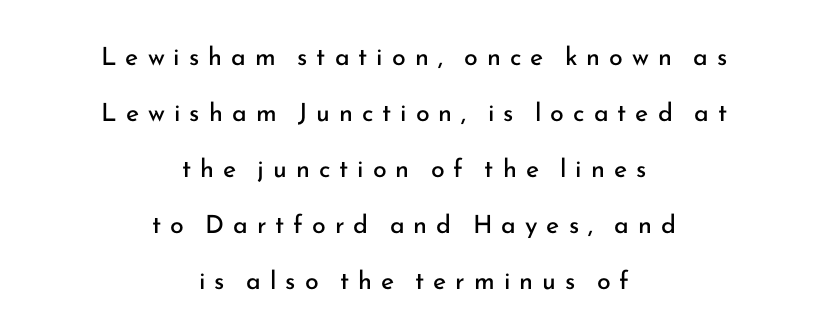
Vertical stems look standard width or narrower in stroke. Just letters on the line, the space beneath them empty. Loose tracking; the words dissolve into strings of separated letters. Ordinary non-slanted type is in use. What's the leading like? Stretched, with rows far apart.
